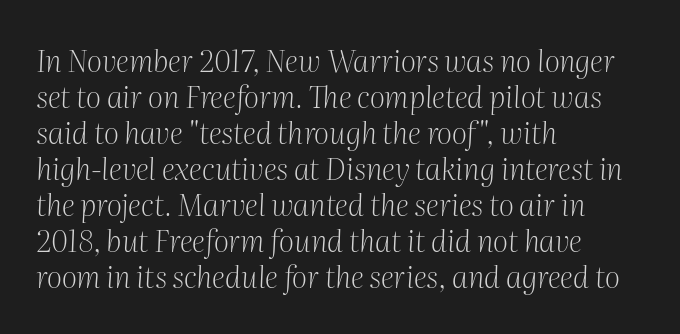
{"serif": "yes", "italic": "yes", "lean": "right", "slant_degrees": 2, "bold": "no", "weight": "light", "width": "normal", "stroke_contrast": "medium", "x_height": "medium", "monospaced": "no", "underline": "no", "align": "left", "line_spacing_ratio": 1.2, "letter_spacing": "normal", "letter_spacing_em": 0.0, "glyph_px": 30}
